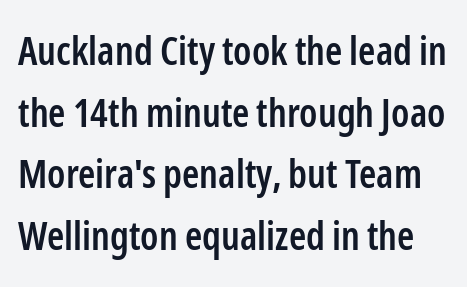
{"serif": "no", "italic": "no", "bold": "semi", "weight": "semibold", "width": "condensed", "stroke_contrast": "low", "x_height": "medium", "monospaced": "no", "underline": "no", "line_spacing": "normal", "line_spacing_ratio": 1.58, "letter_spacing": "normal", "letter_spacing_em": 0.0, "glyph_px": 39}
